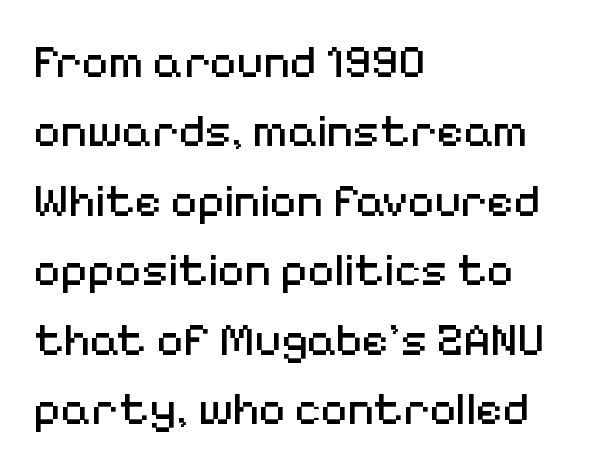
{"serif": "no", "italic": "no", "bold": "no", "weight": "regular", "width": "normal", "stroke_contrast": "medium", "x_height": "medium", "monospaced": "no", "underline": "no", "align": "left", "line_spacing": "normal", "line_spacing_ratio": 1.51, "letter_spacing": "normal", "letter_spacing_em": 0.0, "glyph_px": 46}
